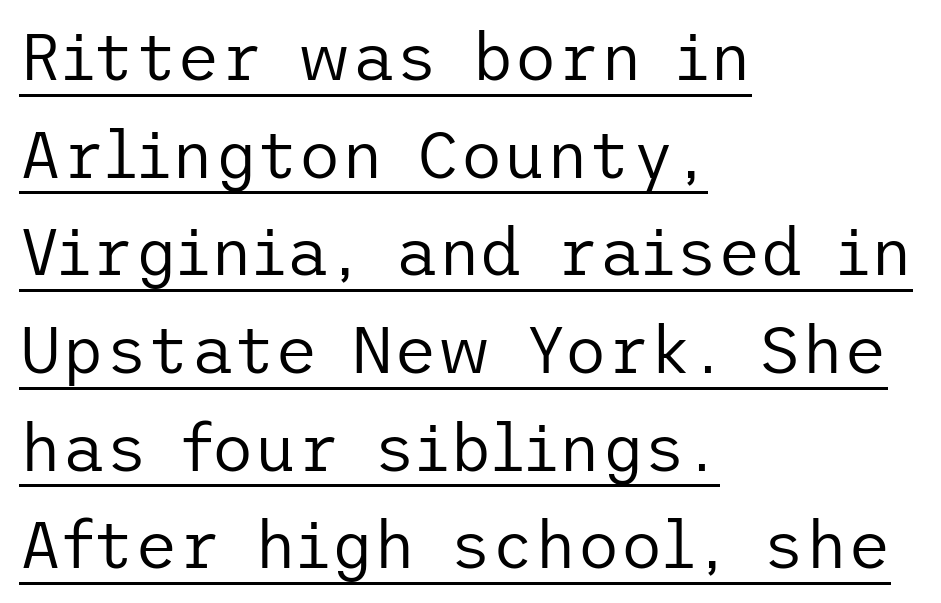
The image shows 66 px regular-weight sans-serif type, upright; set left-aligned, normal line spacing (1.48x), normal letter spacing, underlined; low stroke contrast and a medium x-height.
